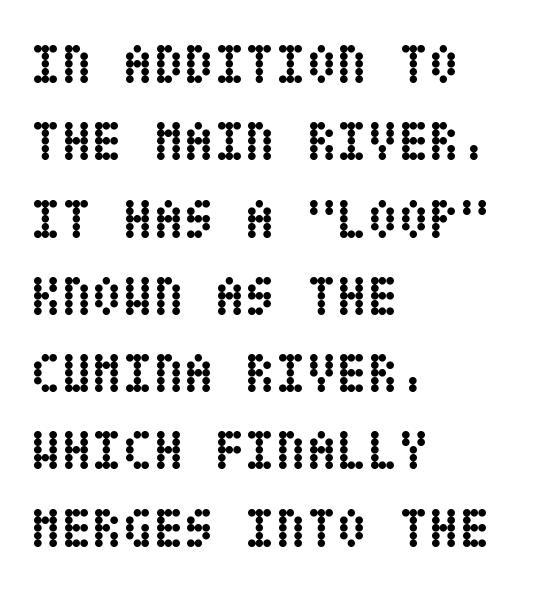
Q: Is the text bold? A: Yes.
Q: Is the text italic (slanted)? A: No, it is upright.
Q: Is the text underlined? A: No.
Q: How is the paragraph aligned? A: Left-aligned.
Q: Is the spacing between letters normal or unusually wide? A: Normal.
Q: Is the spacing between lines tight, normal or loose? A: Normal.
Q: Width (condensed, normal, or wide)? A: Condensed.
Q: Stroke contrast? A: Low.
Q: x-height? A: Large.
